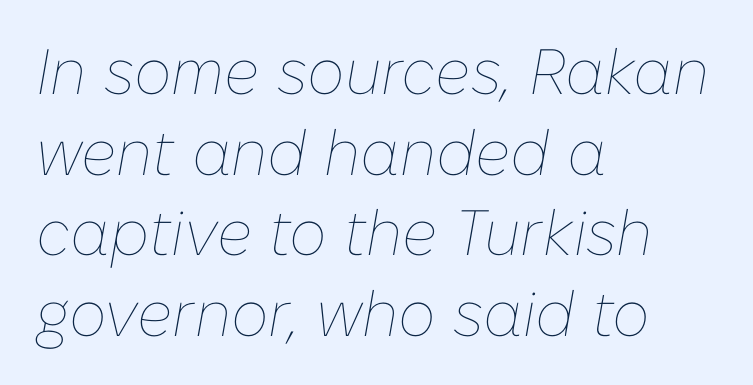
{"italic": "yes", "lean": "right", "slant_degrees": 10, "bold": "no", "weight": "thin", "width": "normal", "stroke_contrast": "low", "x_height": "medium", "monospaced": "no", "underline": "no", "align": "left", "line_spacing": "normal", "line_spacing_ratio": 1.26, "letter_spacing": "normal", "letter_spacing_em": 0.0, "glyph_px": 64}
